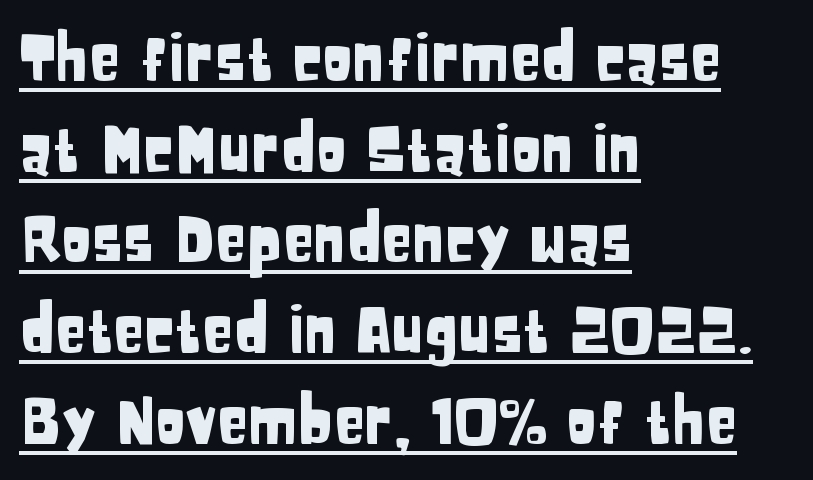
Regular leading. In terms of posture, this sample is upright. This rendering uses left alignment, leaving the right contour irregular. Varying glyph widths throughout — classic text-font behaviour.
